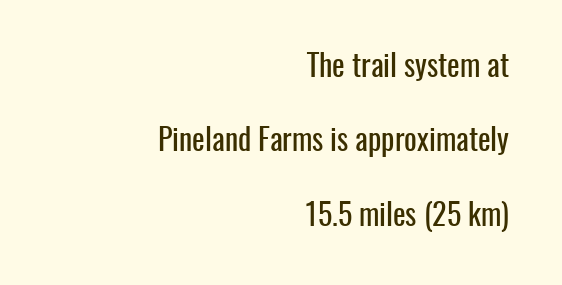
The image shows 30 px condensed sans-serif type, upright; set right-aligned, loose line spacing (2.48x), normal letter spacing, not underlined; low stroke contrast and a medium x-height.
